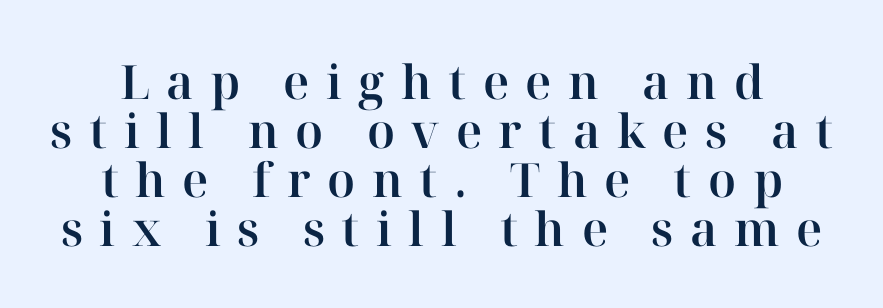
Q: Is the text italic (slanted)? A: No, it is upright.
Q: Is the typeface a serif or a sans-serif typeface? A: Serif.
Q: Is the text underlined? A: No.
Q: Is the spacing between letters normal or unusually wide? A: Unusually wide.
Q: Is the spacing between lines tight, normal or loose? A: Tight.
Q: Width (condensed, normal, or wide)? A: Normal.
Q: Stroke contrast? A: High.
Q: x-height? A: Medium.
Q: Monospaced? A: No.
